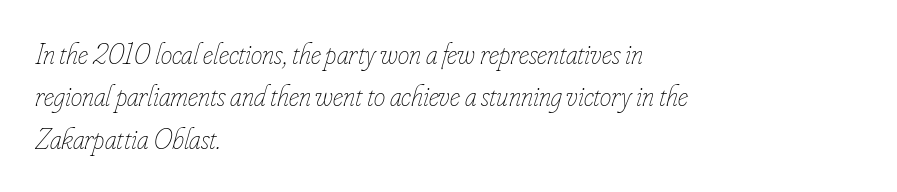
Q: Is the text bold? A: No.
Q: Is the text italic (slanted)? A: Yes, it leans right by about 16 degrees.
Q: Is the text underlined? A: No.
Q: How is the paragraph aligned? A: Left-aligned.
Q: Is the spacing between letters normal or unusually wide? A: Normal.
Q: Is the spacing between lines tight, normal or loose? A: Normal.
Q: Width (condensed, normal, or wide)? A: Condensed.
Q: Stroke contrast? A: Low.
Q: x-height? A: Small.
Q: Monospaced? A: No.
